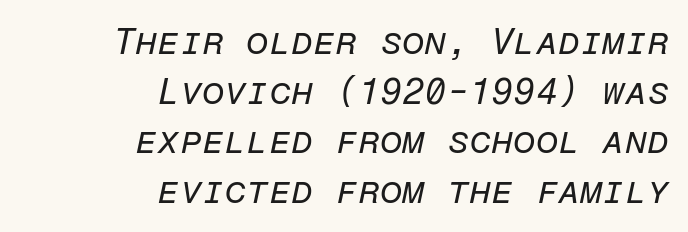
The image shows 36 px regular-weight type, italic (leaning right), monospaced; set right-aligned, normal line spacing (1.38x), normal letter spacing, not underlined; low stroke contrast and a medium x-height.
